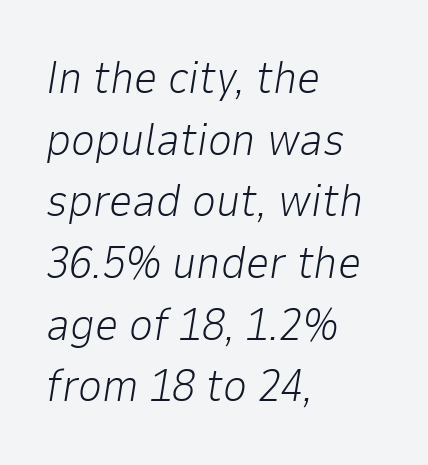
{"italic": "yes", "lean": "right", "slant_degrees": 9, "bold": "no", "weight": "light", "width": "normal", "stroke_contrast": "low", "x_height": "medium", "monospaced": "no", "underline": "no", "align": "left", "line_spacing": "normal", "line_spacing_ratio": 1.34, "letter_spacing": "normal", "letter_spacing_em": 0.0, "glyph_px": 46}
